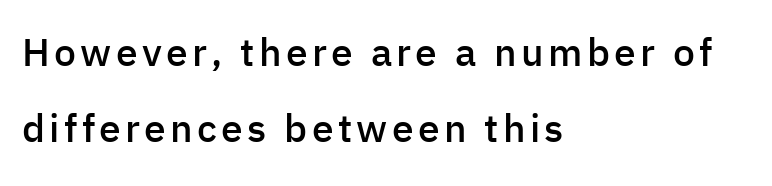
{"serif": "no", "italic": "no", "bold": "semi", "weight": "semibold", "width": "normal", "stroke_contrast": "low", "x_height": "medium", "monospaced": "no", "underline": "no", "align": "left", "line_spacing": "loose", "line_spacing_ratio": 1.96, "glyph_px": 39}
